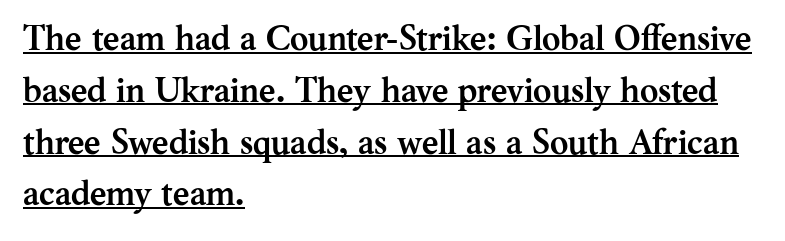
{"serif": "yes", "italic": "no", "bold": "yes", "weight": "semibold", "width": "normal", "stroke_contrast": "medium", "x_height": "medium", "monospaced": "no", "underline": "yes", "align": "left", "line_spacing": "normal", "line_spacing_ratio": 1.48, "letter_spacing": "normal", "letter_spacing_em": 0.0, "glyph_px": 35}
